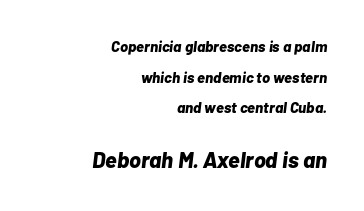
Leftover space on each line is placed entirely before the opening word. How are the letters spaced? Ordinarily, with no added tracking. I'd describe the lettering as bold — thick and assertive. What's the leading like? Stretched, with rows far apart. This rendering features lettering with no underline. Character size in the trailing block exceeds that of the leading block.
